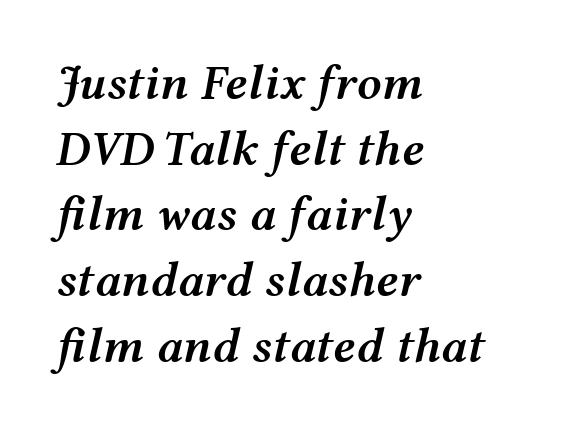
{"italic": "yes", "lean": "right", "slant_degrees": 12, "bold": "semi", "weight": "semibold", "width": "wide", "stroke_contrast": "medium", "x_height": "medium", "monospaced": "no", "underline": "no", "align": "left", "line_spacing": "normal", "line_spacing_ratio": 1.34, "letter_spacing": "normal", "letter_spacing_em": 0.0, "glyph_px": 49}
